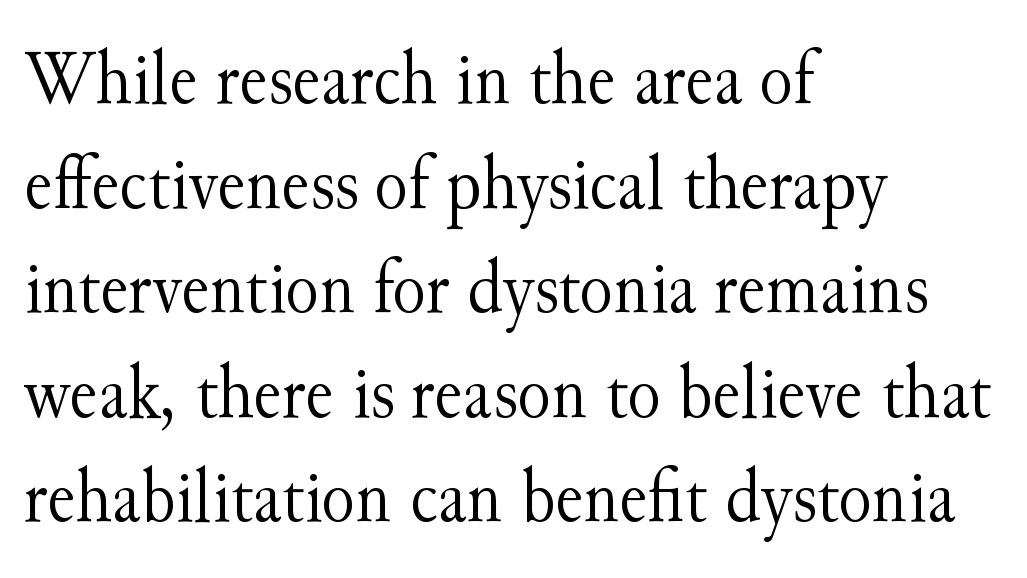
{"serif": "yes", "italic": "no", "bold": "no", "weight": "light", "width": "normal", "stroke_contrast": "medium", "x_height": "small", "monospaced": "no", "underline": "no", "align": "left", "line_spacing": "normal", "line_spacing_ratio": 1.34, "letter_spacing": "normal", "letter_spacing_em": 0.0, "glyph_px": 78}
